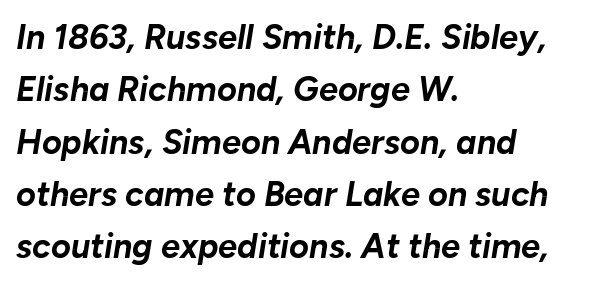
The image shows 34 px bold type, italic (leaning right); set left-aligned, normal line spacing (1.54x), normal letter spacing, not underlined; low stroke contrast and a medium x-height.
